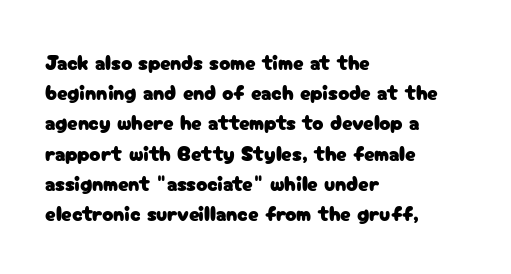
The image shows 21 px text type, upright; set left-aligned, normal line spacing (1.44x), normal letter spacing, not underlined.
